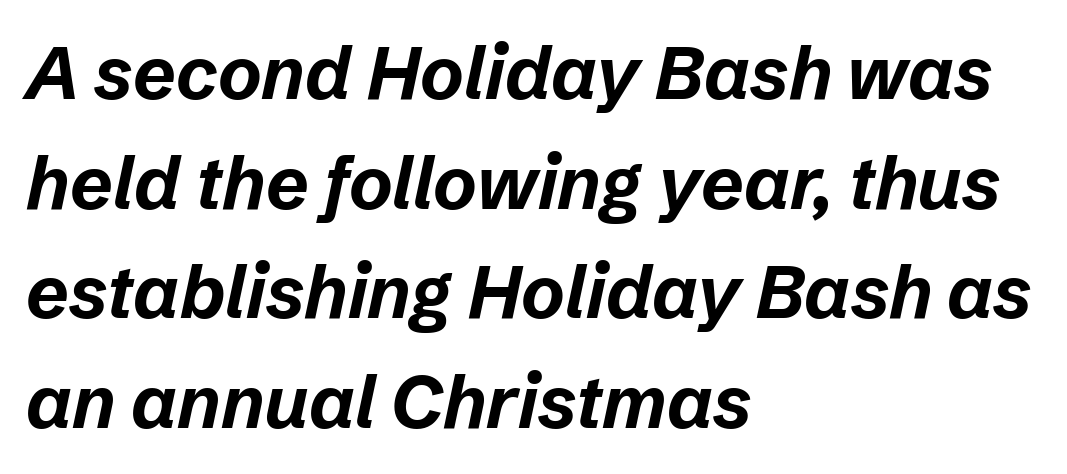
This rendering uses left alignment, leaving the right contour irregular. The words here are not underlined. A full-strength bold gives these letters their thick strokes. The rows are spaced the way most documents space them. Compared with typical body copy, the letter spacing here is the same.
